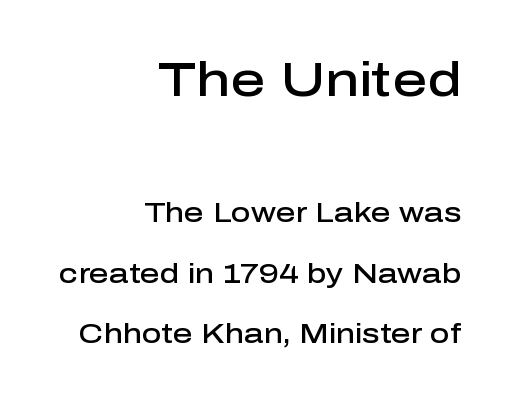
The image shows 48 px semibold sans-serif type, upright; set right-aligned, loose line spacing (2.23x), normal letter spacing, not underlined; the first (top) block is 1.78x larger; low stroke contrast and a medium x-height.
